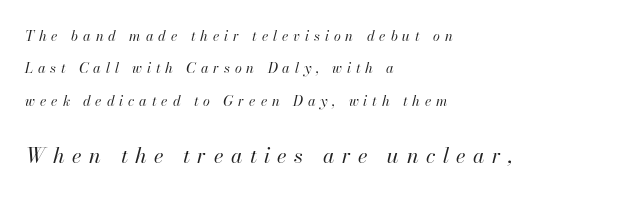
Q: Is the text bold? A: No.
Q: Is the text italic (slanted)? A: Yes, it leans right by about 13 degrees.
Q: Is the text underlined? A: No.
Q: How is the paragraph aligned? A: Left-aligned.
Q: Is the spacing between letters normal or unusually wide? A: Unusually wide.
Q: Is the spacing between lines tight, normal or loose? A: Loose.
Q: Which block of text is set in a larger size, the first (top) or the second (bottom)? A: The second (bottom) one.
